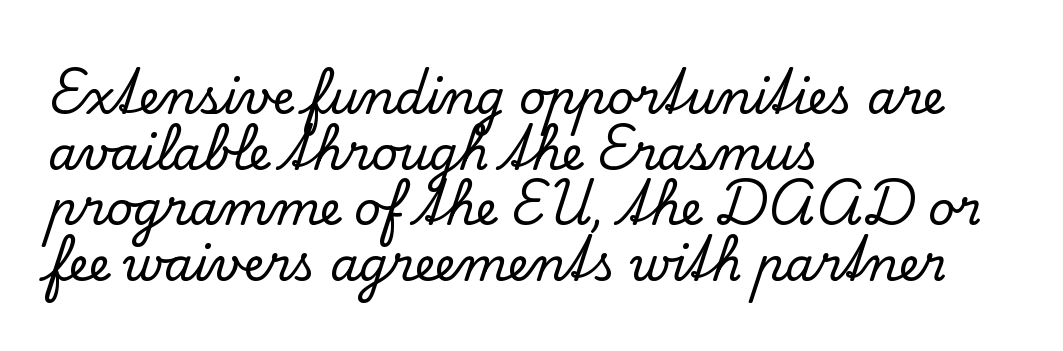
Line starts are locked; line ends wander. The rendering shows small feet on the letterforms — a serif design. The baseline area is clear. Observe the ordinary spacing: letters are neighbours, not strangers.
